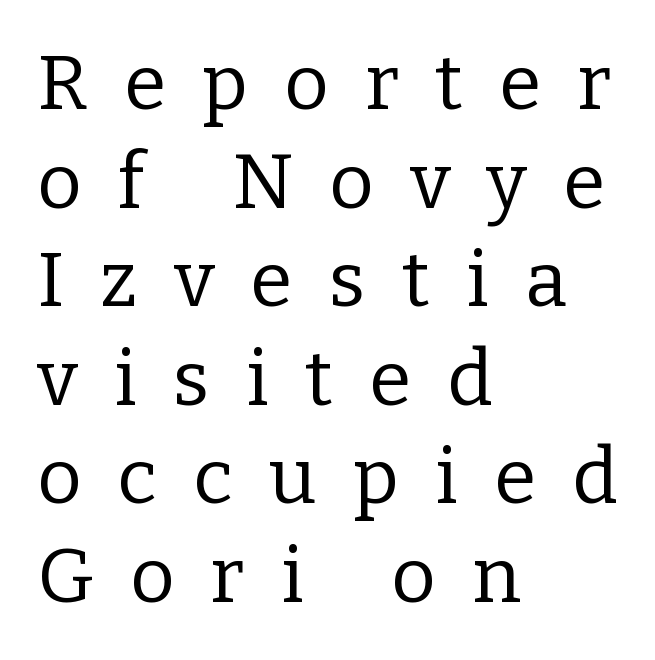
The rendering uses natural spacing where letterforms have individual widths. The typesetting does not lean heavy: it is not bold. You could only call the tracking loose — the letters float apart. One-word summary of the alignment: left. The font family rendered here belongs to the serif group. Vertical strokes here are truly vertical.
